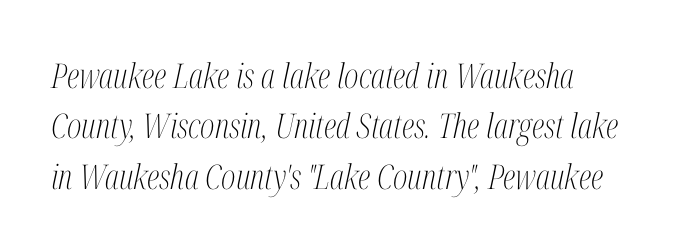
How are the letters spaced? Ordinarily, with no added tracking. Note the varied advance widths — an 'i' is clearly narrower than an 'm'. The specimen omits any rule beneath the text block's lines. The lines in this sample share a left origin and differ only in where they stop. These lines are composed in type with serifs.
